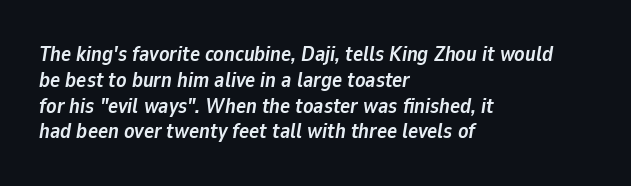
The image shows 21 px bold type, italic (leaning right); set left-aligned, line spacing 1.23x, normal letter spacing, not underlined.
